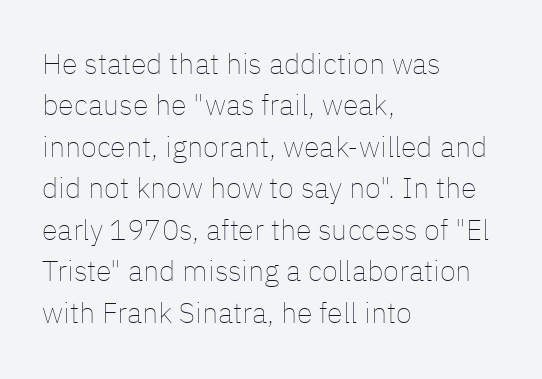
The image shows 29 px thin type, upright; set left-aligned, normal line spacing (1.43x), normal letter spacing, not underlined; low stroke contrast and a medium x-height.
